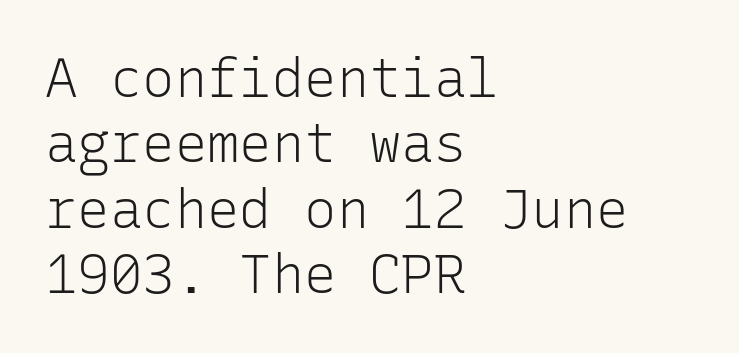
Q: Is the text bold? A: No.
Q: Is the text italic (slanted)? A: No, it is upright.
Q: Is the typeface a serif or a sans-serif typeface? A: Sans-serif.
Q: Is the text underlined? A: No.
Q: How is the paragraph aligned? A: Left-aligned.
Q: Is the spacing between letters normal or unusually wide? A: Normal.
Q: Width (condensed, normal, or wide)? A: Normal.
Q: Stroke contrast? A: Low.
Q: x-height? A: Medium.
Q: Monospaced? A: Yes.
